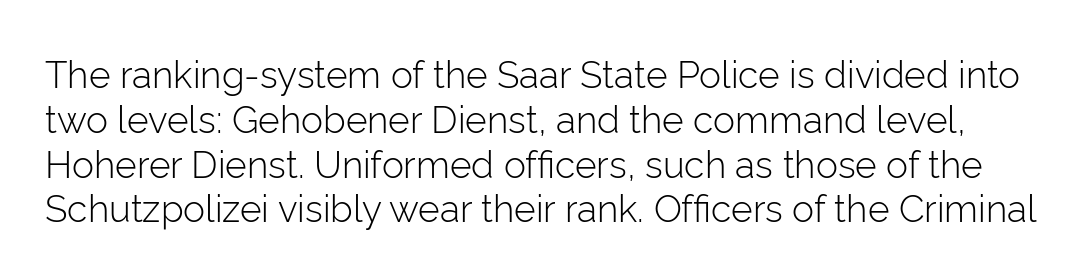
The image shows 37 px light sans-serif type, upright; set line spacing 1.21x, normal letter spacing, not underlined; low stroke contrast and a medium x-height.
